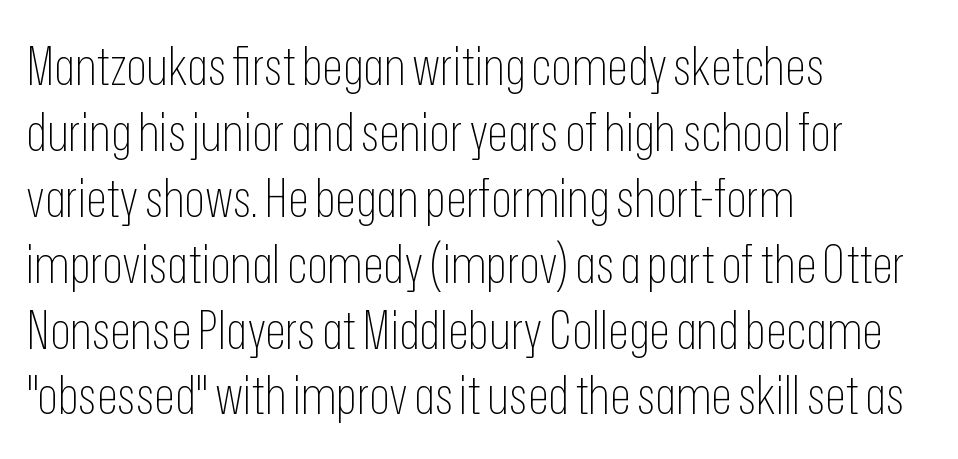
Does extra space separate the letters? No, they use regular spacing. Short and long lines alike share a common starting point at left. The letters stand straight up with perfectly vertical stems. Note the varied advance widths — an 'i' is clearly narrower than an 'm'. Underline: absent. Is the stroke heavy? The answer is a plain regular-or-lighter.
